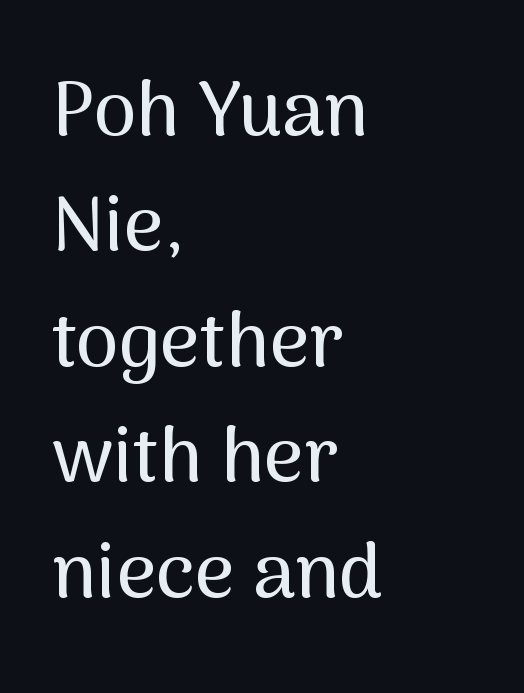
Q: Is the text italic (slanted)? A: No, it is upright.
Q: Is the typeface a serif or a sans-serif typeface? A: Sans-serif.
Q: Is the text underlined? A: No.
Q: How is the paragraph aligned? A: Left-aligned.
Q: Is the spacing between letters normal or unusually wide? A: Normal.
Q: Is the spacing between lines tight, normal or loose? A: Normal.
Q: Width (condensed, normal, or wide)? A: Normal.
Q: Stroke contrast? A: Medium.
Q: x-height? A: Medium.
Q: Monospaced? A: No.
